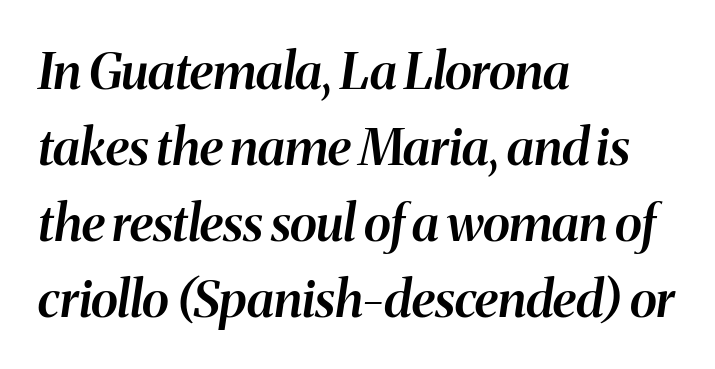
Q: Is the text bold? A: Semi-bold.
Q: Is the text italic (slanted)? A: Yes, it leans right by about 8 degrees.
Q: Is the text underlined? A: No.
Q: How is the paragraph aligned? A: Left-aligned.
Q: Is the spacing between letters normal or unusually wide? A: Normal.
Q: Is the spacing between lines tight, normal or loose? A: Normal.
Q: Width (condensed, normal, or wide)? A: Normal.
Q: Stroke contrast? A: Medium.
Q: x-height? A: Medium.
Q: Monospaced? A: No.
